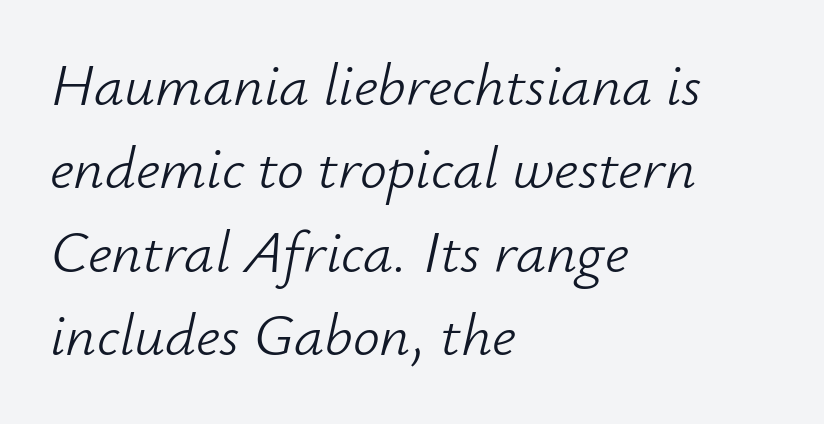
Q: Is the text bold? A: No.
Q: Is the text italic (slanted)? A: Yes, it leans right by about 12 degrees.
Q: Is the text underlined? A: No.
Q: How is the paragraph aligned? A: Left-aligned.
Q: Is the spacing between letters normal or unusually wide? A: Normal.
Q: Is the spacing between lines tight, normal or loose? A: Normal.
Q: Width (condensed, normal, or wide)? A: Normal.
Q: Stroke contrast? A: Low.
Q: x-height? A: Small.
Q: Monospaced? A: No.
